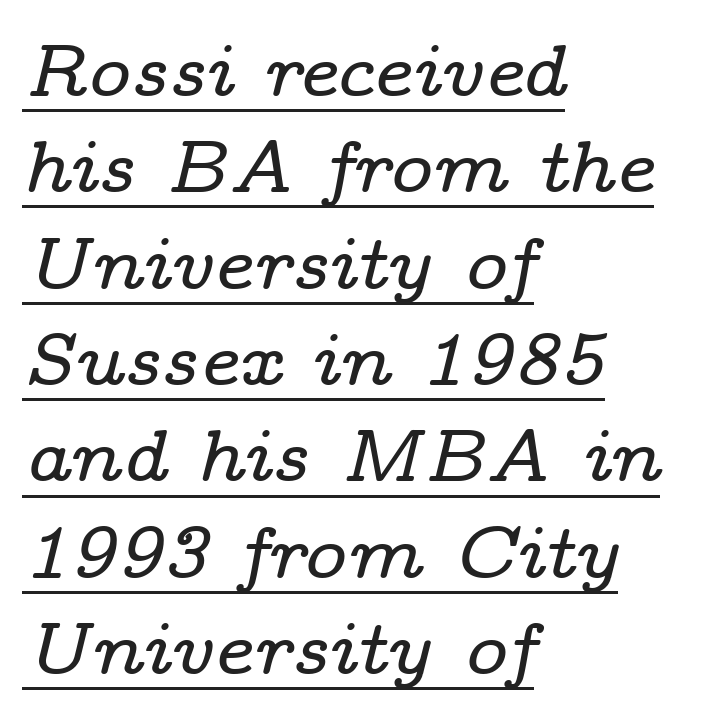
The image shows 73 px wide serif type, italic (leaning right); set left-aligned, normal line spacing (1.32x), normal letter spacing, underlined; low stroke contrast and a medium x-height.
